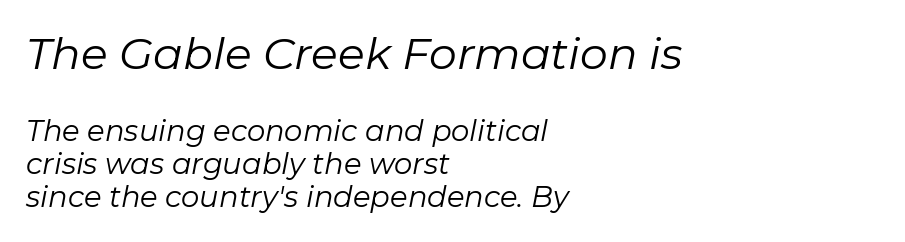
Q: Is the text bold? A: No.
Q: Is the text italic (slanted)? A: Yes, it leans right by about 11 degrees.
Q: Is the text underlined? A: No.
Q: How is the paragraph aligned? A: Left-aligned.
Q: Is the spacing between letters normal or unusually wide? A: Normal.
Q: Is the spacing between lines tight, normal or loose? A: Tight.
Q: Which block of text is set in a larger size, the first (top) or the second (bottom)? A: The first (top) one.
Q: Width (condensed, normal, or wide)? A: Normal.
Q: Stroke contrast? A: Low.
Q: x-height? A: Medium.
Q: Monospaced? A: No.
